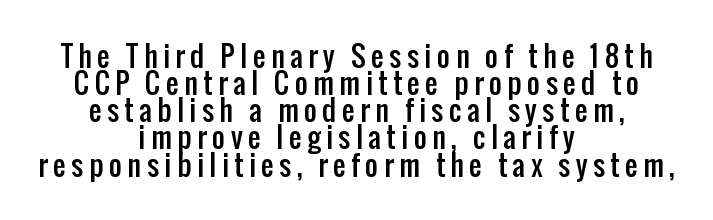
The image shows 28 px condensed sans-serif type, upright; set centered, tight line spacing (0.97x), unusually wide letter spacing (+0.2 em), not underlined; low stroke contrast and a medium x-height.
